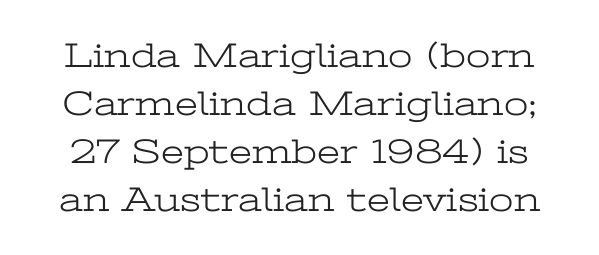
The image shows 35 px light, wide serif type, upright; set normal line spacing (1.37x), normal letter spacing, not underlined; low stroke contrast and a medium x-height.
